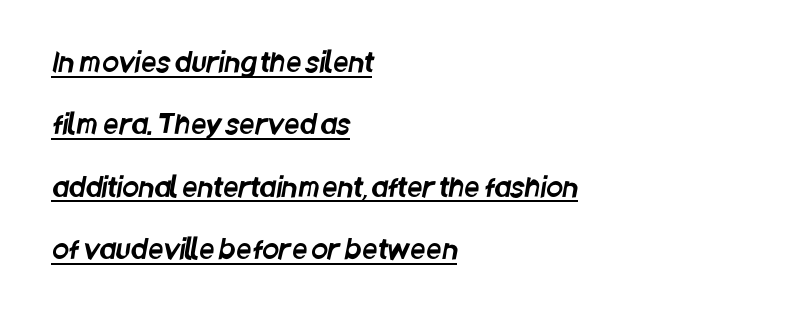
All the whitespace from short lines collects on the right. Notice how a bar underscores the lettering throughout. Look at the tracking — it's just the regular setting, nothing added. Widely set lines give the paragraph a tall, airy silhouette.
